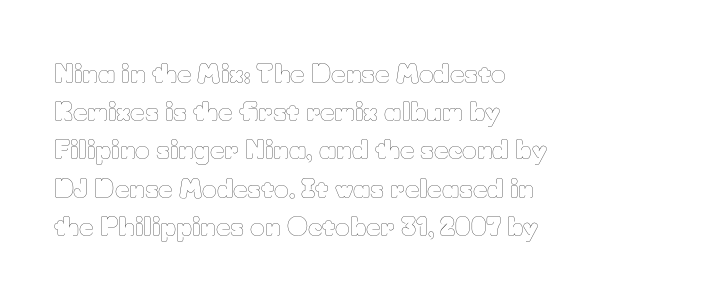
Q: Is the text bold? A: No.
Q: Is the text italic (slanted)? A: No, it is upright.
Q: Is the text underlined? A: No.
Q: How is the paragraph aligned? A: Left-aligned.
Q: Is the spacing between letters normal or unusually wide? A: Normal.
Q: Is the spacing between lines tight, normal or loose? A: Normal.
